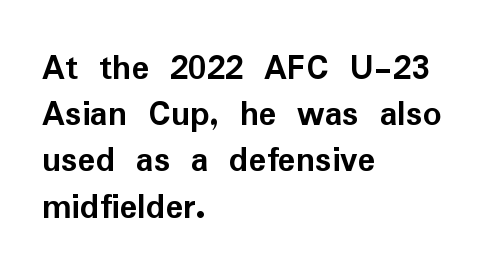
Q: Is the text bold? A: Yes.
Q: Is the text italic (slanted)? A: No, it is upright.
Q: Is the typeface a serif or a sans-serif typeface? A: Sans-serif.
Q: Is the text underlined? A: No.
Q: How is the paragraph aligned? A: Left-aligned.
Q: Is the spacing between letters normal or unusually wide? A: Normal.
Q: Is the spacing between lines tight, normal or loose? A: Normal.
Q: Width (condensed, normal, or wide)? A: Normal.
Q: Stroke contrast? A: Low.
Q: x-height? A: Medium.
Q: Monospaced? A: No.
